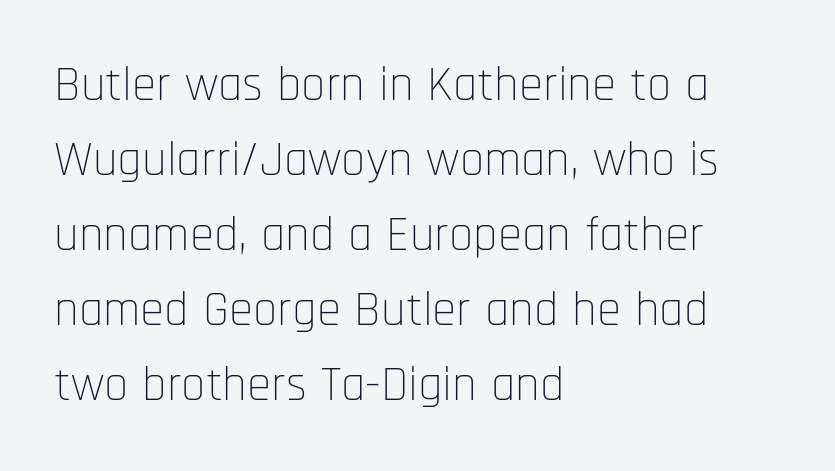
Q: Is the text bold? A: No.
Q: Is the text italic (slanted)? A: No, it is upright.
Q: Is the typeface a serif or a sans-serif typeface? A: Sans-serif.
Q: Is the text underlined? A: No.
Q: How is the paragraph aligned? A: Left-aligned.
Q: Is the spacing between letters normal or unusually wide? A: Normal.
Q: Is the spacing between lines tight, normal or loose? A: Normal.
Q: Width (condensed, normal, or wide)? A: Condensed.
Q: Stroke contrast? A: Low.
Q: x-height? A: Large.
Q: Monospaced? A: No.
